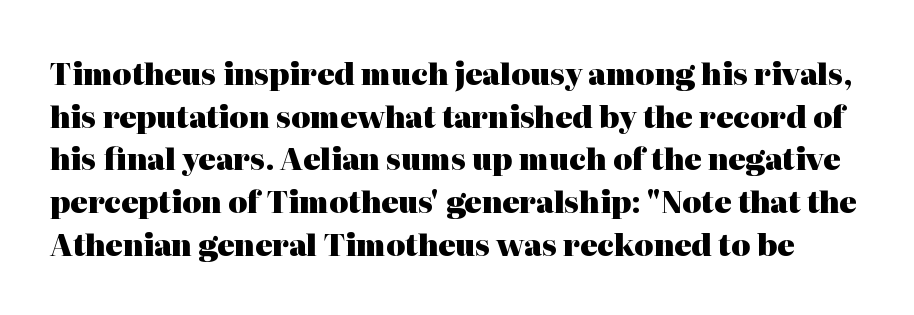
The image shows 29 px heavy serif type, upright; set normal line spacing (1.47x), normal letter spacing, not underlined; high stroke contrast and a medium x-height.
